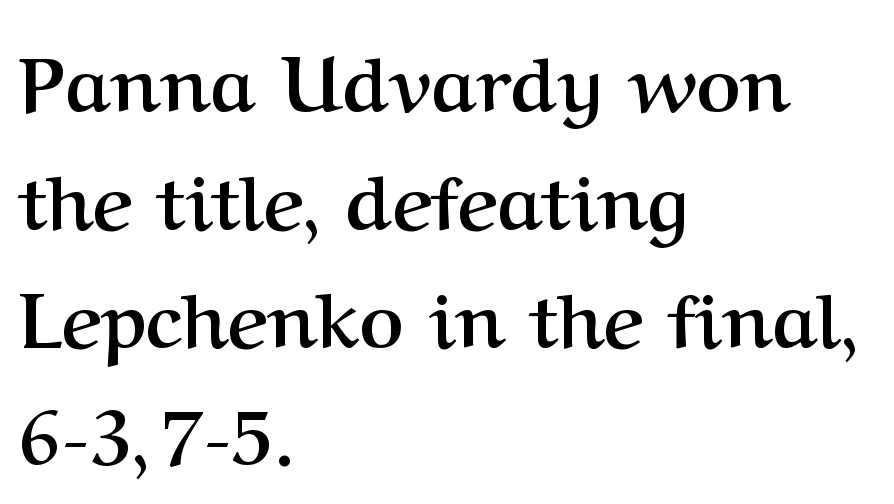
Summary of weight: heavy, a full bold. The typography opts for an upright posture over an oblique one. These lines are composed in type with serifs. Descender tails drop into unmarked territory. The line texture is even and compact thanks to regular tracking. The rag falls on the right side of this text block.
